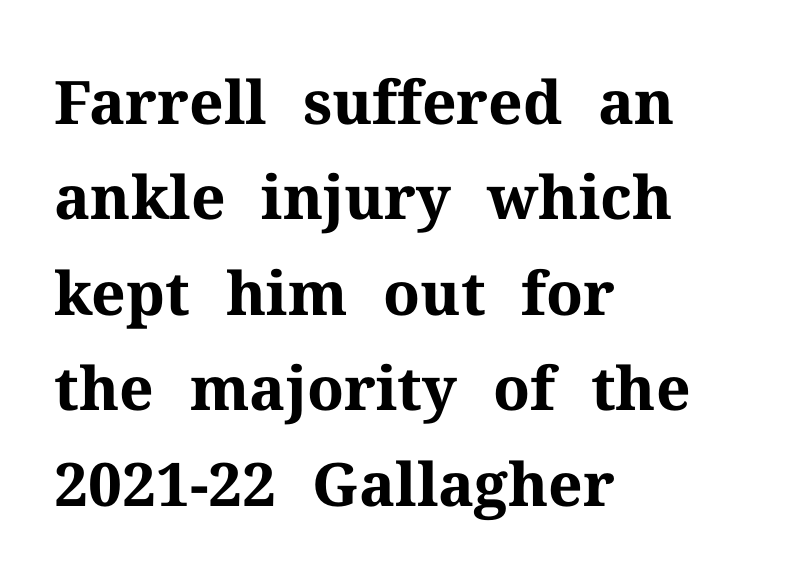
Q: Is the text bold? A: Yes.
Q: Is the text italic (slanted)? A: No, it is upright.
Q: Is the typeface a serif or a sans-serif typeface? A: Serif.
Q: Is the text underlined? A: No.
Q: How is the paragraph aligned? A: Left-aligned.
Q: Is the spacing between letters normal or unusually wide? A: Normal.
Q: Is the spacing between lines tight, normal or loose? A: Normal.
Q: Width (condensed, normal, or wide)? A: Normal.
Q: Stroke contrast? A: Medium.
Q: x-height? A: Medium.
Q: Monospaced? A: No.
